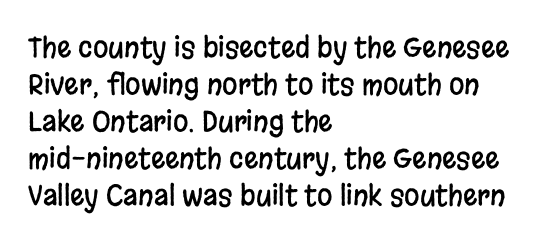
The type family on display is of the sans-serif kind. Honestly, the letter spacing is just normal — you wouldn't notice it. Is this a fixed-width face? No — the glyphs have proportional, varying widths. The glyphs are unaccompanied by any horizontal stroke below them. These lines are set flush left with a ragged right edge.
